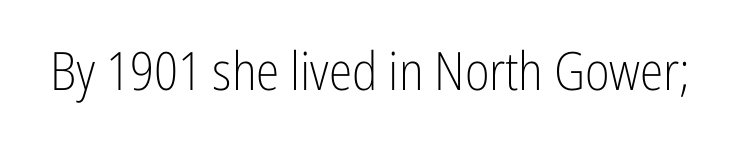
The image shows 53 px light, condensed sans-serif type, upright; set normal letter spacing, not underlined; low stroke contrast and a medium x-height.
